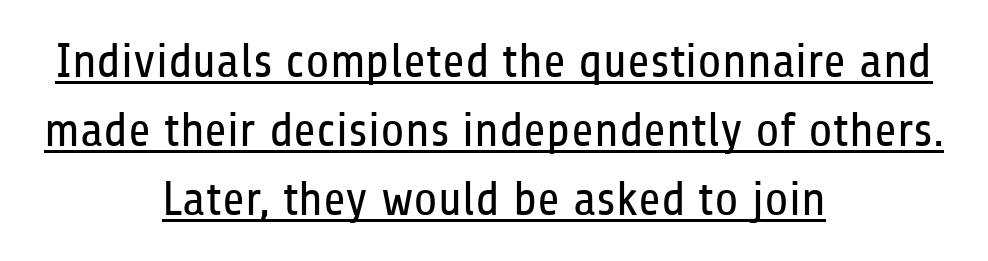
The image shows 49 px regular-weight, condensed sans-serif type, upright; set centered, normal line spacing (1.41x), normal letter spacing, underlined; low stroke contrast and a medium x-height.
